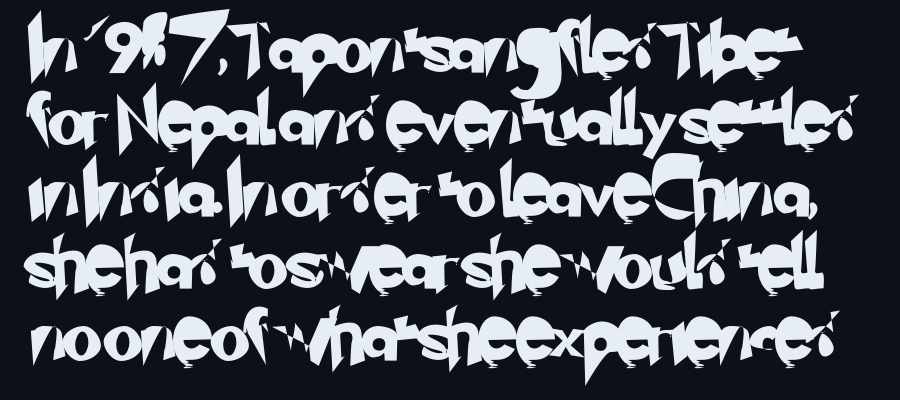
Q: Is the typeface a serif or a sans-serif typeface? A: Sans-serif.
Q: Is the text underlined? A: No.
Q: Is the spacing between letters normal or unusually wide? A: Normal.
Q: Is the spacing between lines tight, normal or loose? A: Normal.
Q: Width (condensed, normal, or wide)? A: Normal.
Q: Stroke contrast? A: Low.
Q: x-height? A: Small.
Q: Monospaced? A: No.
